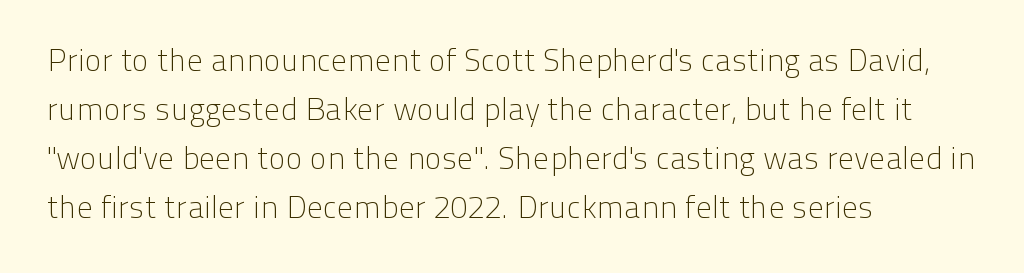
Q: Is the text bold? A: No.
Q: Is the text italic (slanted)? A: No, it is upright.
Q: Is the typeface a serif or a sans-serif typeface? A: Sans-serif.
Q: Is the text underlined? A: No.
Q: How is the paragraph aligned? A: Left-aligned.
Q: Is the spacing between letters normal or unusually wide? A: Normal.
Q: Is the spacing between lines tight, normal or loose? A: Normal.
Q: Width (condensed, normal, or wide)? A: Normal.
Q: Stroke contrast? A: Low.
Q: x-height? A: Medium.
Q: Monospaced? A: No.
